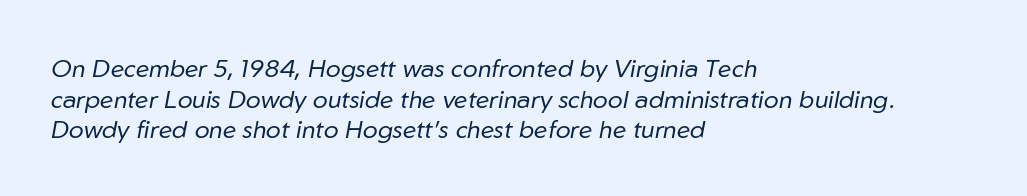
The image shows 25 px text type, italic (leaning right); set left-aligned, line spacing 1.23x, normal letter spacing, not underlined.
